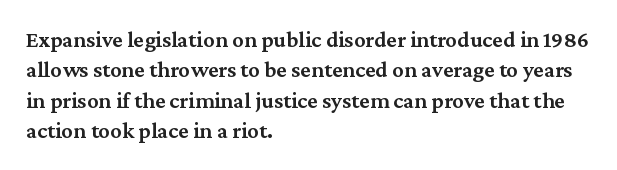
Q: Is the text bold? A: Semi-bold.
Q: Is the text italic (slanted)? A: No, it is upright.
Q: Is the text underlined? A: No.
Q: How is the paragraph aligned? A: Left-aligned.
Q: Is the spacing between letters normal or unusually wide? A: Normal.
Q: Is the spacing between lines tight, normal or loose? A: Normal.
